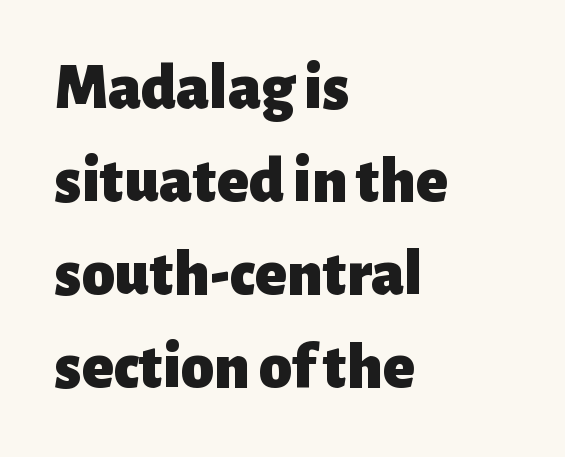
Q: Is the text bold? A: Yes.
Q: Is the text italic (slanted)? A: No, it is upright.
Q: Is the typeface a serif or a sans-serif typeface? A: Sans-serif.
Q: Is the text underlined? A: No.
Q: How is the paragraph aligned? A: Left-aligned.
Q: Is the spacing between letters normal or unusually wide? A: Normal.
Q: Is the spacing between lines tight, normal or loose? A: Normal.
Q: Width (condensed, normal, or wide)? A: Normal.
Q: Stroke contrast? A: Low.
Q: x-height? A: Medium.
Q: Monospaced? A: No.
